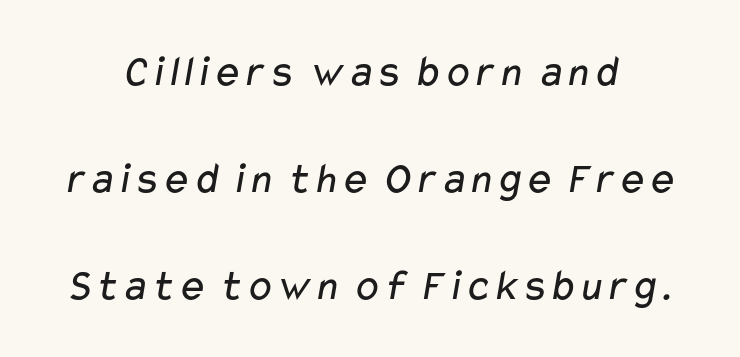
Compared with a typical body face, this is equally light or lighter still. Note: no serifs on the glyphs. Caption: multi-line text, centered on the measure. Proportional: the letters do not fall into vertical columns.
